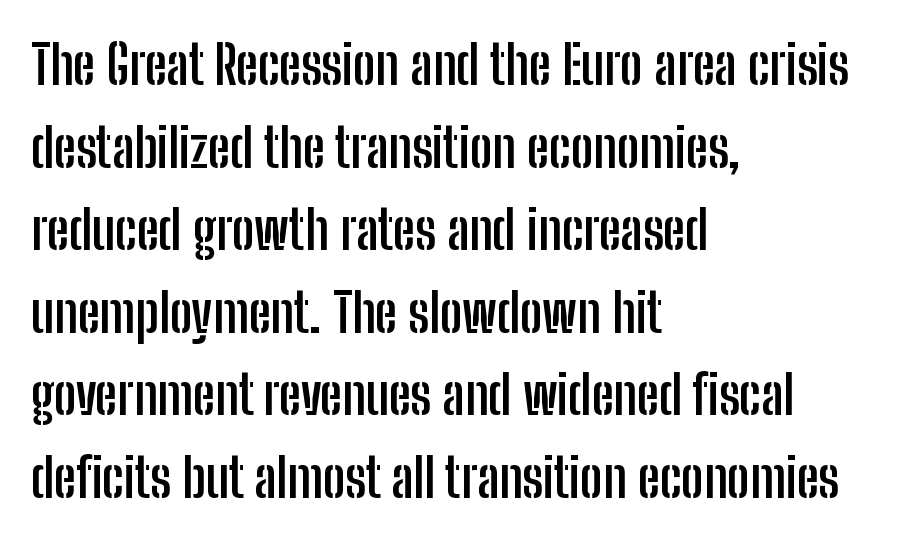
Q: Is the text bold? A: Yes.
Q: Is the text italic (slanted)? A: No, it is upright.
Q: Is the typeface a serif or a sans-serif typeface? A: Sans-serif.
Q: Is the text underlined? A: No.
Q: How is the paragraph aligned? A: Left-aligned.
Q: Is the spacing between letters normal or unusually wide? A: Normal.
Q: Is the spacing between lines tight, normal or loose? A: Normal.
Q: Width (condensed, normal, or wide)? A: Condensed.
Q: Stroke contrast? A: Low.
Q: x-height? A: Medium.
Q: Monospaced? A: No.
